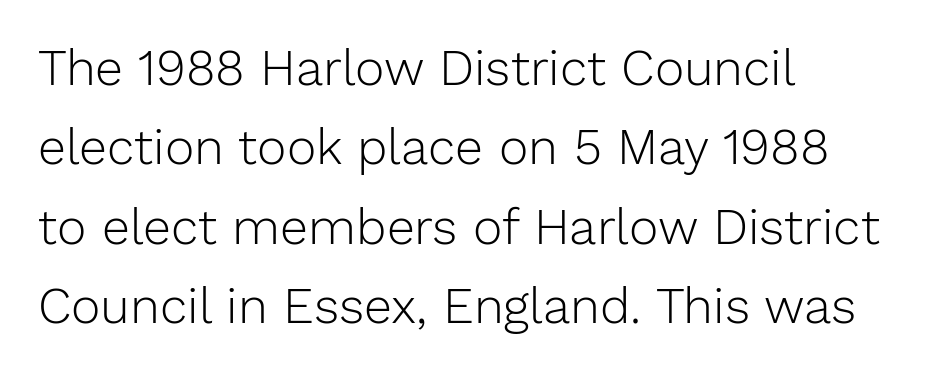
The image shows 50 px light sans-serif type, upright; set left-aligned, normal line spacing (1.59x), normal letter spacing, not underlined; low stroke contrast and a medium x-height.
